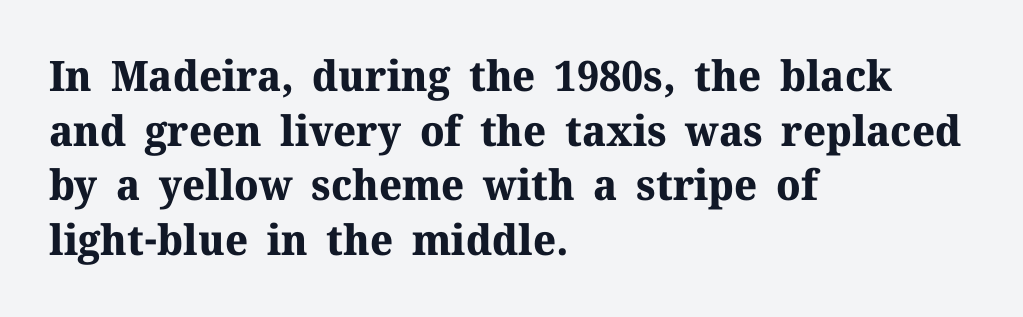
The image shows 42 px bold serif type, upright; set left-aligned, normal line spacing (1.3x), normal letter spacing, not underlined; medium stroke contrast and a medium x-height.
